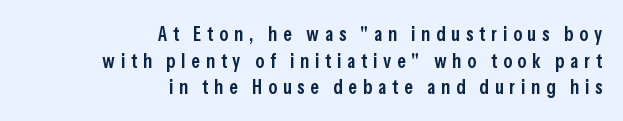
{"italic": "no", "bold": "semi", "underline": "no", "align": "right", "line_spacing": "normal", "line_spacing_ratio": 1.33, "letter_spacing": "wide", "letter_spacing_em": 0.29, "glyph_px": 20}
